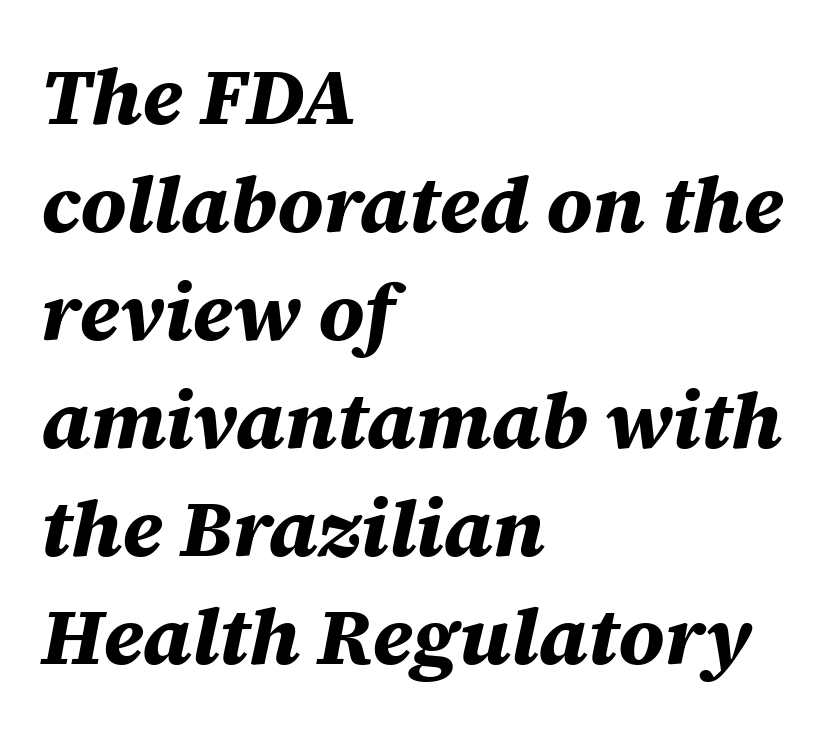
The image shows 80 px bold type, italic (leaning right); set left-aligned, normal line spacing (1.35x), normal letter spacing, not underlined; medium stroke contrast and a large x-height.
